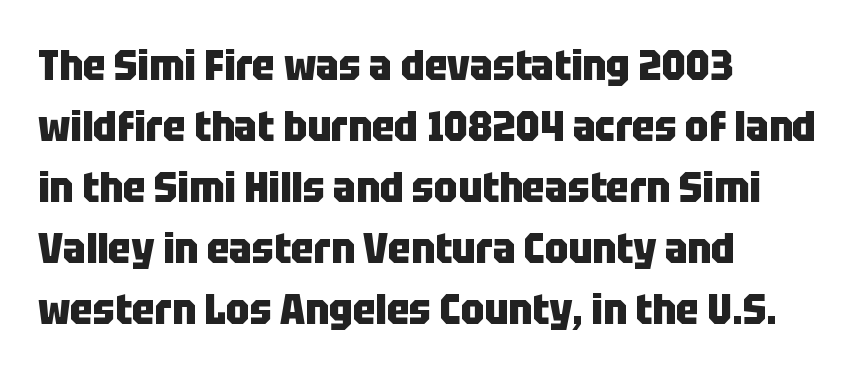
{"serif": "no", "italic": "no", "bold": "yes", "weight": "heavy", "width": "condensed", "stroke_contrast": "low", "x_height": "large", "monospaced": "no", "underline": "no", "align": "left", "line_spacing": "normal", "line_spacing_ratio": 1.45, "letter_spacing": "normal", "letter_spacing_em": 0.0, "glyph_px": 42}
